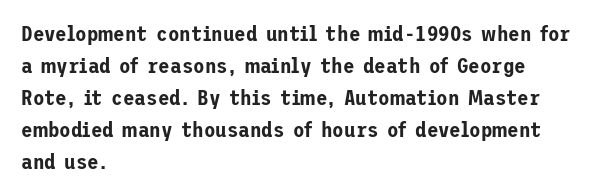
The image shows 21 px text type, upright; set left-aligned, normal line spacing (1.52x), normal letter spacing, not underlined.
